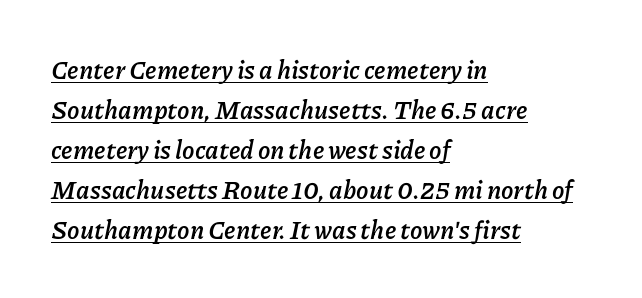
The image shows 25 px bold type, italic (leaning right); set left-aligned, normal line spacing (1.6x), normal letter spacing, underlined.
